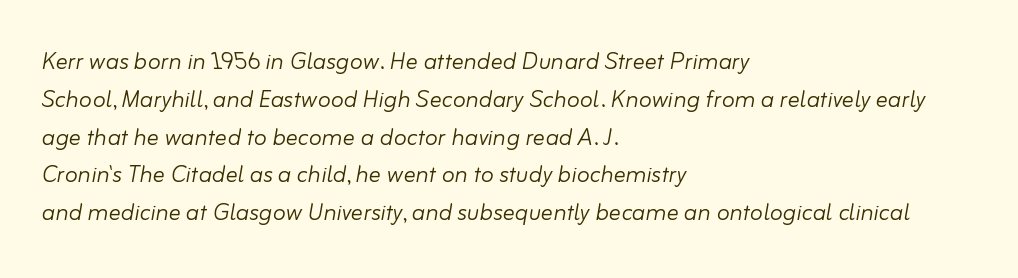
The image shows 30 px light type, italic (leaning right); set left-aligned, normal line spacing (1.26x), normal letter spacing, not underlined; low stroke contrast and a small x-height.
